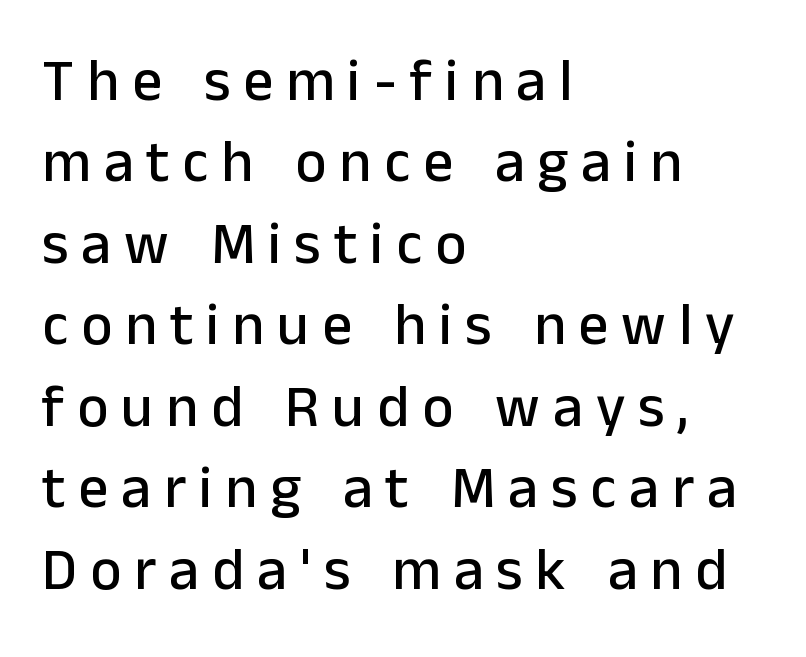
Q: Is the text italic (slanted)? A: No, it is upright.
Q: Is the typeface a serif or a sans-serif typeface? A: Sans-serif.
Q: Is the text underlined? A: No.
Q: How is the paragraph aligned? A: Left-aligned.
Q: Is the spacing between letters normal or unusually wide? A: Unusually wide.
Q: Is the spacing between lines tight, normal or loose? A: Normal.
Q: Width (condensed, normal, or wide)? A: Normal.
Q: Stroke contrast? A: Low.
Q: x-height? A: Medium.
Q: Monospaced? A: No.
